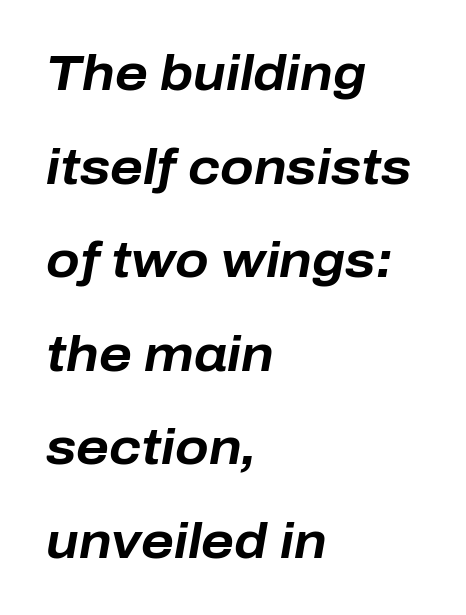
Q: Is the text bold? A: Yes.
Q: Is the text italic (slanted)? A: Yes, it leans right by about 10 degrees.
Q: Is the text underlined? A: No.
Q: How is the paragraph aligned? A: Left-aligned.
Q: Is the spacing between letters normal or unusually wide? A: Normal.
Q: Is the spacing between lines tight, normal or loose? A: Loose.
Q: Width (condensed, normal, or wide)? A: Normal.
Q: Stroke contrast? A: Low.
Q: x-height? A: Medium.
Q: Monospaced? A: No.
